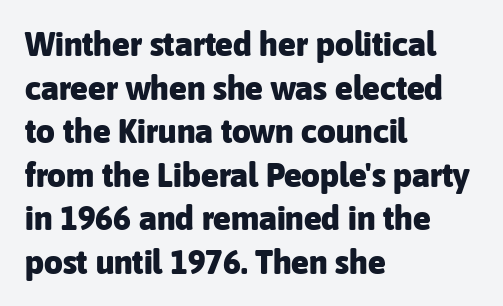
Italic: no, the glyphs are upright roman. Lines of text with bare space underneath. Quick note: interline space is typical. Stroke terminals: plain, sans-serif.
